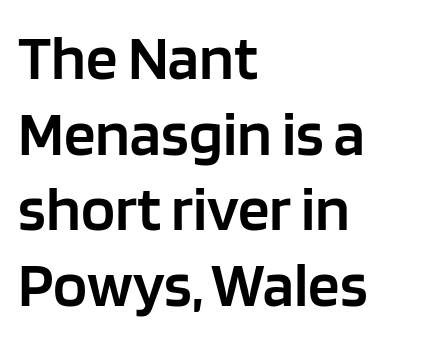
The image shows 63 px semibold sans-serif type, upright; set left-aligned, line spacing 1.2x, normal letter spacing, not underlined; low stroke contrast and a large x-height.
